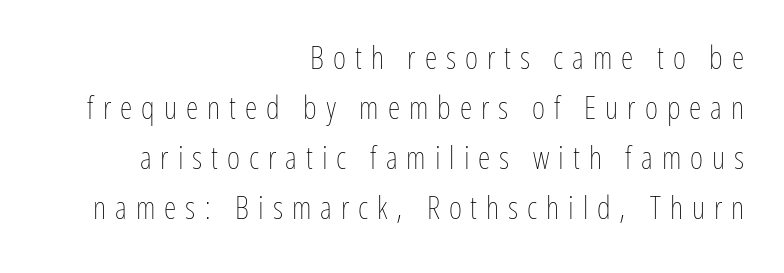
{"italic": "no", "bold": "no", "weight": "thin", "width": "condensed", "stroke_contrast": "low", "x_height": "medium", "monospaced": "no", "underline": "no", "align": "right", "line_spacing": "normal", "line_spacing_ratio": 1.56, "letter_spacing": "wide", "letter_spacing_em": 0.28, "glyph_px": 32}
